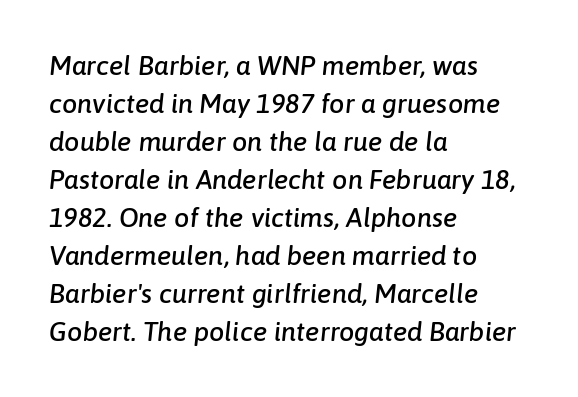
Honestly, the row spacing looks completely unremarkable. Does the copy run flush right? No — it runs flush left. Does extra space separate the letters? No, they use regular spacing. Quick note: italic. Nobody drew a line under any word here.
